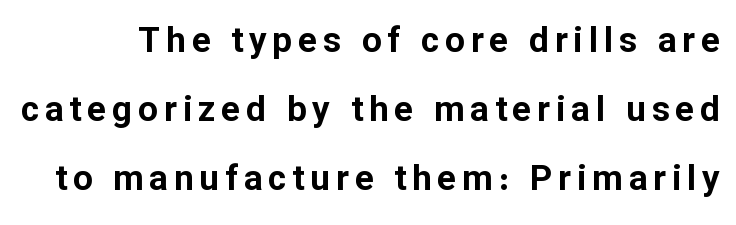
Q: Is the text bold? A: Yes.
Q: Is the text italic (slanted)? A: No, it is upright.
Q: Is the typeface a serif or a sans-serif typeface? A: Sans-serif.
Q: Is the text underlined? A: No.
Q: Is the spacing between lines tight, normal or loose? A: Loose.
Q: Width (condensed, normal, or wide)? A: Normal.
Q: Stroke contrast? A: Low.
Q: x-height? A: Medium.
Q: Monospaced? A: No.
